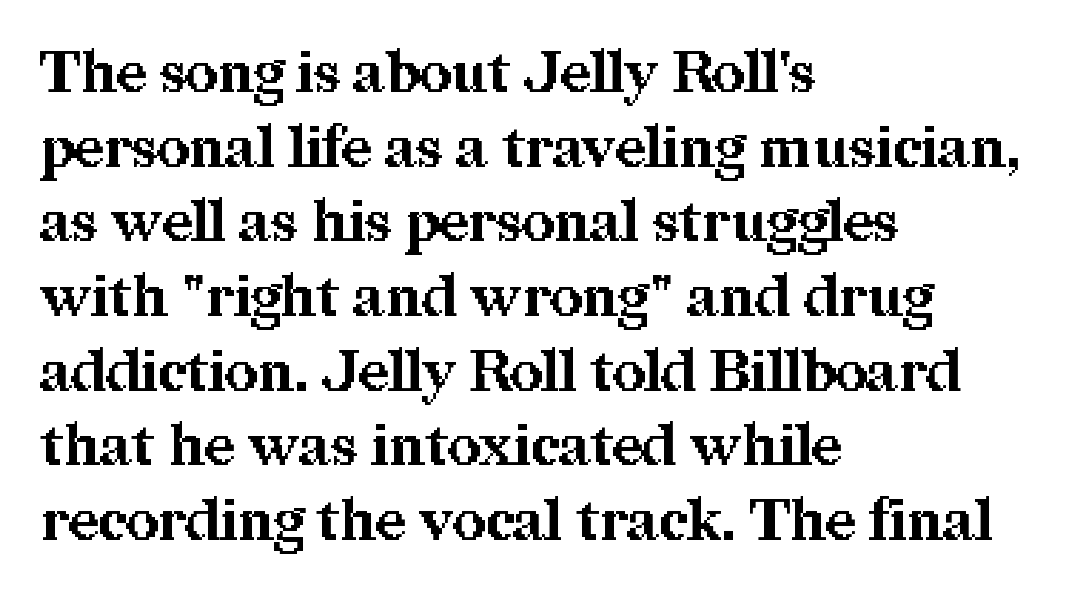
The image shows 57 px bold serif type, upright; set left-aligned, normal line spacing (1.31x), normal letter spacing, not underlined; medium stroke contrast and a medium x-height.
